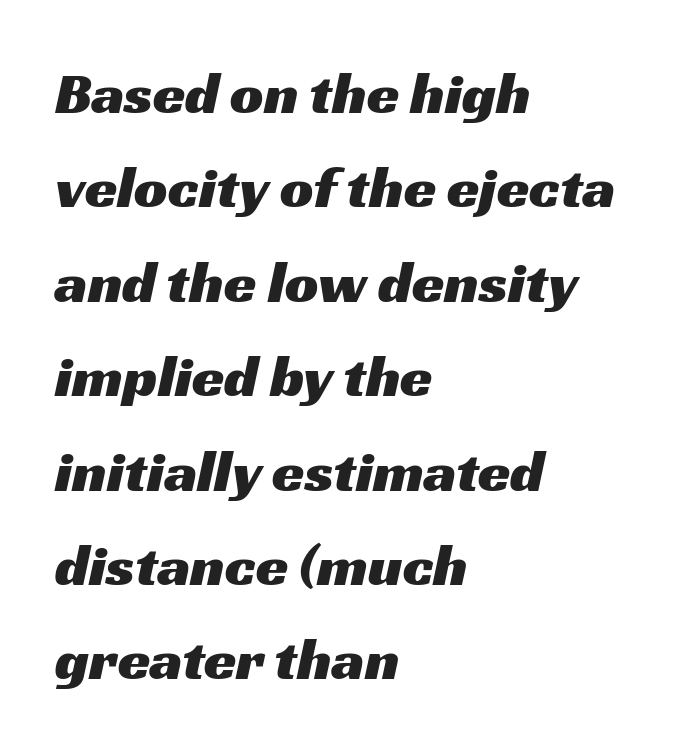
The letters sit at their default tracking, neither squeezed nor spread. Looks like regular typesetting: each glyph gets only the width it needs. Note: no serifs on the glyphs. Reading down the block, your eye returns to a fixed left position each line.
